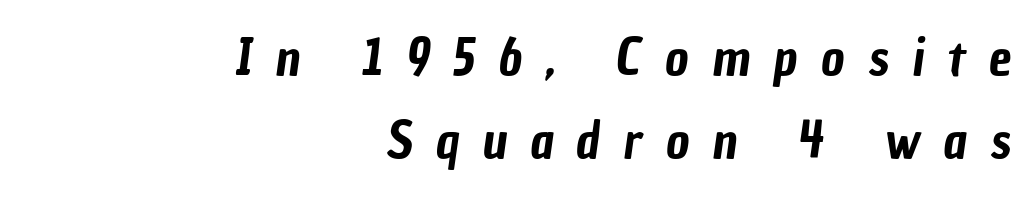
The image shows 51 px condensed sans-serif type; set right-aligned, normal line spacing (1.62x), unusually wide letter spacing (+0.46 em), not underlined; low stroke contrast and a medium x-height.
